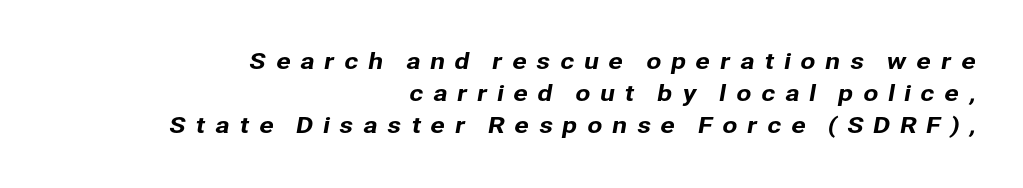
Q: Is the text underlined? A: No.
Q: How is the paragraph aligned? A: Right-aligned.
Q: Is the spacing between letters normal or unusually wide? A: Unusually wide.
Q: Is the spacing between lines tight, normal or loose? A: Normal.
